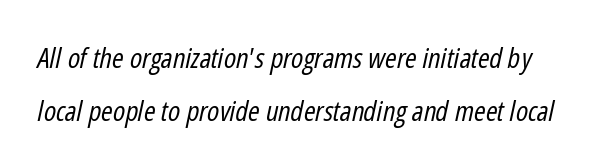
Tall strokes in this sample are angled rather than plumb. Character widths vary here, with narrow letters taking less room than wide ones. The strip under each line holds only bare page. The gaps between neighbouring characters are ordinary and unremarkable.
